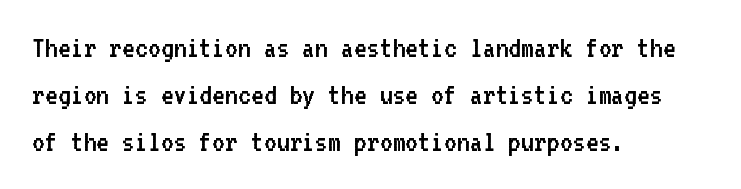
The strokes carry an ordinary text weight at most. The rendering uses typewriter-style spacing with identical character cells. Decoration check: the copy has no underline. The glyphs in this specimen are sans serif. Does the leading feel generous? No, just average. Words appear dense and cohesive because spacing is normal.
